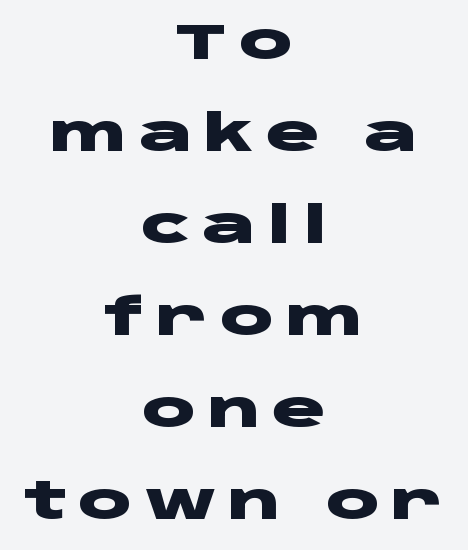
The image shows 50 px heavy, wide sans-serif type, upright; set centered, line spacing 1.84x, unusually wide letter spacing (+0.23 em), not underlined; low stroke contrast and a large x-height.
